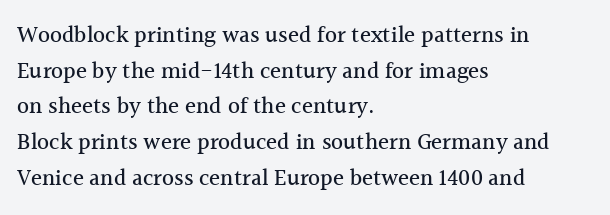
{"italic": "no", "underline": "no", "align": "left", "line_spacing": "normal", "line_spacing_ratio": 1.55, "letter_spacing": "normal", "letter_spacing_em": 0.0, "glyph_px": 23}
